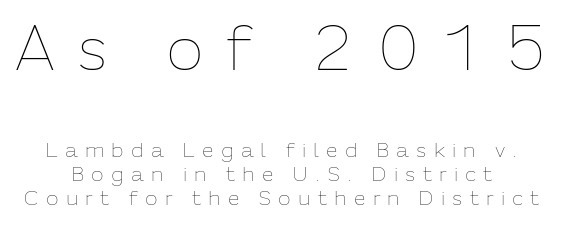
{"italic": "no", "bold": "no", "weight": "thin", "width": "normal", "stroke_contrast": "low", "x_height": "medium", "monospaced": "no", "underline": "no", "align": "center", "line_spacing": "tight", "line_spacing_ratio": 1.15, "letter_spacing": "wide", "letter_spacing_em": 0.34, "larger_block": "first", "size_ratio": 3.0, "glyph_px": 63}
